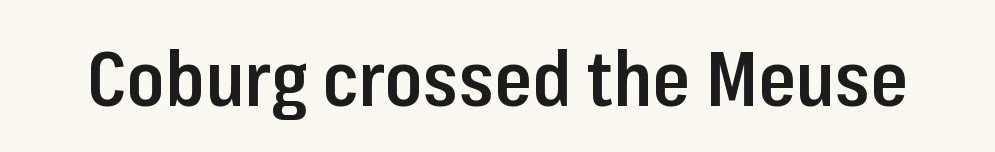
Q: Is the text bold? A: Semi-bold.
Q: Is the text italic (slanted)? A: No, it is upright.
Q: Is the typeface a serif or a sans-serif typeface? A: Sans-serif.
Q: Is the text underlined? A: No.
Q: Is the spacing between letters normal or unusually wide? A: Normal.
Q: Width (condensed, normal, or wide)? A: Condensed.
Q: Stroke contrast? A: Low.
Q: x-height? A: Medium.
Q: Monospaced? A: No.
